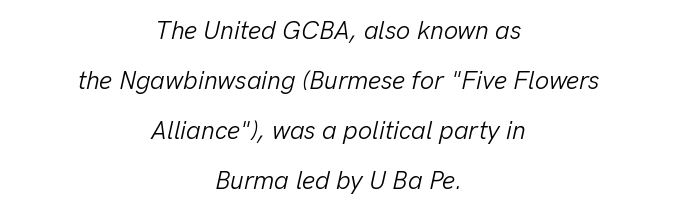
In terms of leading, this rendering errs on the spacious side. This is not heavy type; no bold has been used. Posture: slanted. Letters rest on an invisible, unmarked baseline. The face used here is rendered with its standard letterfit.
